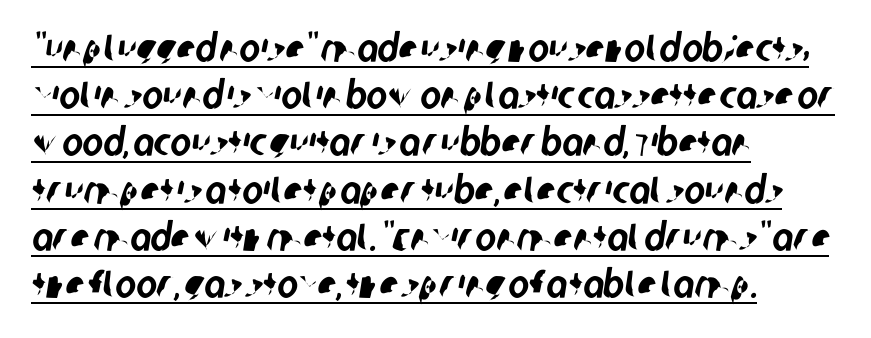
The image shows 39 px condensed sans-serif type; set left-aligned, line spacing 1.21x, normal letter spacing, underlined; low stroke contrast and a large x-height.
